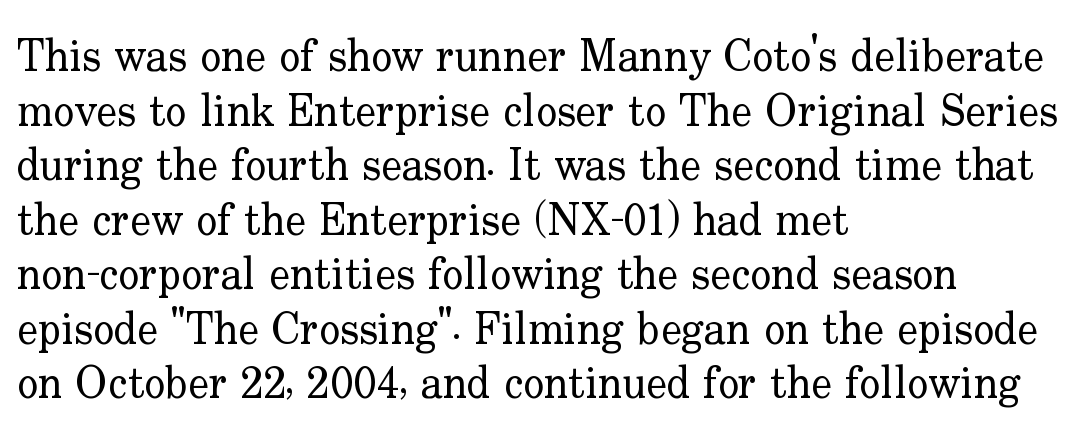
Has an underline been added? It has not. No chunkiness to these letters — they're not bold. Tracking value appears to be zero — textbook default spacing. Regarding serifs, this sample has them. Caption: multi-line text, flush left, ragged right.
